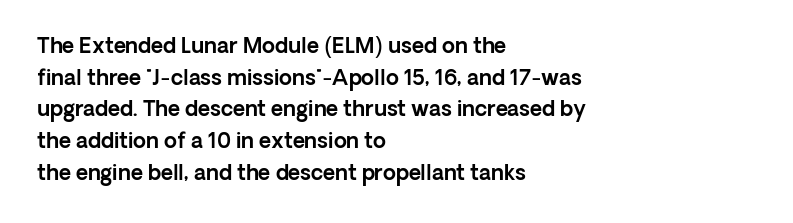
Has an underline been added? It has not. Do the letters lean? They stand straight. Notice how descenders clear the ascenders below comfortably — that's standard leading. The line texture is even and compact thanks to regular tracking.
